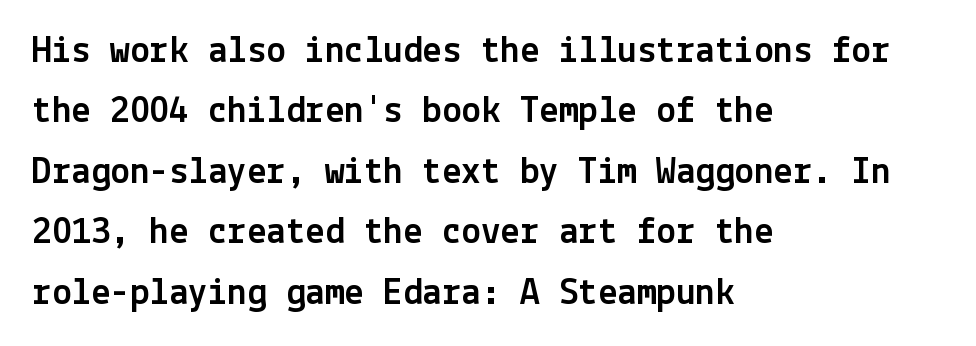
{"serif": "no", "italic": "no", "width": "normal", "x_height": "medium", "underline": "no", "align": "left", "line_spacing": "normal", "line_spacing_ratio": 1.55, "letter_spacing": "normal", "letter_spacing_em": 0.0, "glyph_px": 39}
